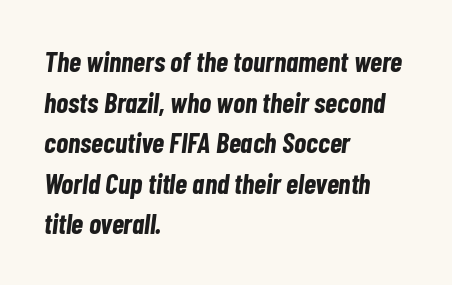
The image shows 28 px bold, condensed type, italic (leaning right); set left-aligned, normal line spacing (1.45x), normal letter spacing, not underlined; low stroke contrast and a medium x-height.
